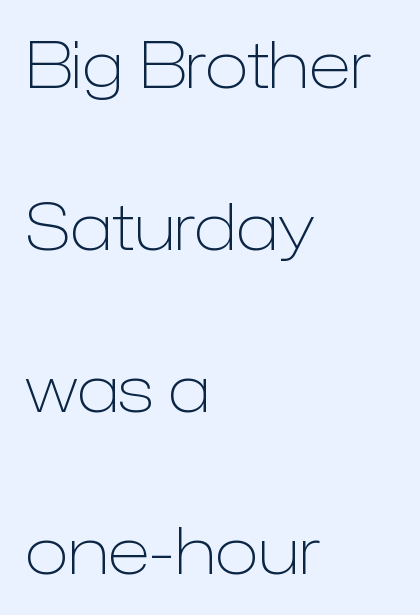
{"serif": "no", "italic": "no", "bold": "no", "weight": "light", "width": "normal", "stroke_contrast": "low", "x_height": "medium", "monospaced": "no", "underline": "no", "align": "left", "line_spacing": "loose", "line_spacing_ratio": 2.49, "letter_spacing": "normal", "letter_spacing_em": 0.0, "glyph_px": 65}
